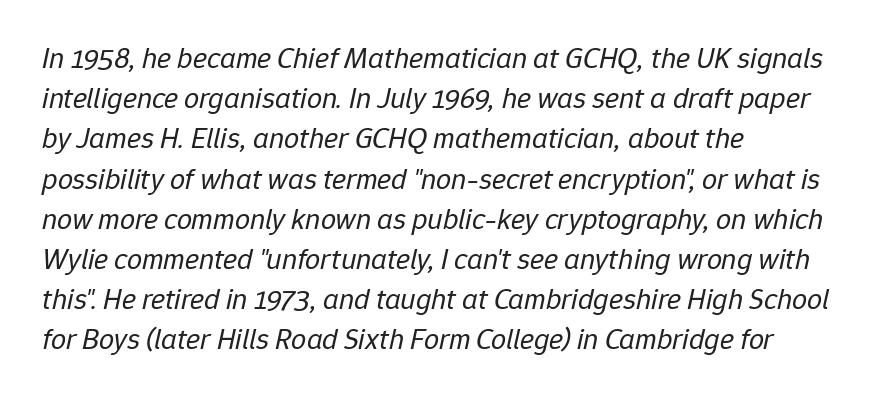
Q: Is the text bold? A: No.
Q: Is the text italic (slanted)? A: Yes, it leans right by about 12 degrees.
Q: Is the text underlined? A: No.
Q: How is the paragraph aligned? A: Left-aligned.
Q: Is the spacing between letters normal or unusually wide? A: Normal.
Q: Is the spacing between lines tight, normal or loose? A: Normal.
Q: Width (condensed, normal, or wide)? A: Normal.
Q: Stroke contrast? A: Low.
Q: x-height? A: Medium.
Q: Monospaced? A: No.
